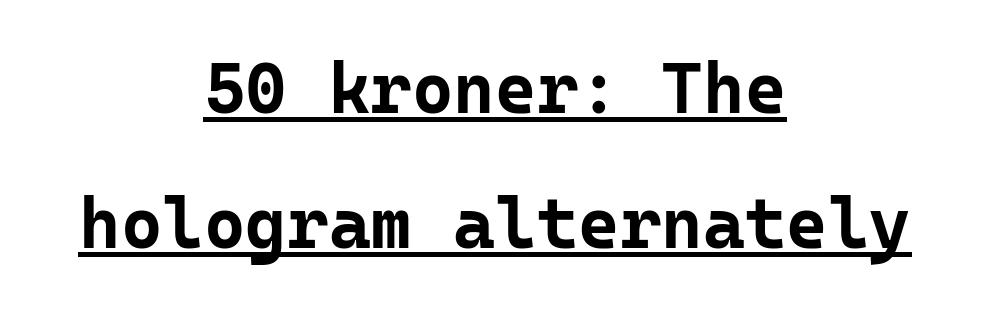
Q: Is the text bold? A: Yes.
Q: Is the text italic (slanted)? A: No, it is upright.
Q: Is the typeface a serif or a sans-serif typeface? A: Sans-serif.
Q: Is the text underlined? A: Yes.
Q: How is the paragraph aligned? A: Centered.
Q: Is the spacing between letters normal or unusually wide? A: Normal.
Q: Is the spacing between lines tight, normal or loose? A: Loose.
Q: Width (condensed, normal, or wide)? A: Normal.
Q: Stroke contrast? A: Low.
Q: x-height? A: Medium.
Q: Monospaced? A: Yes.
